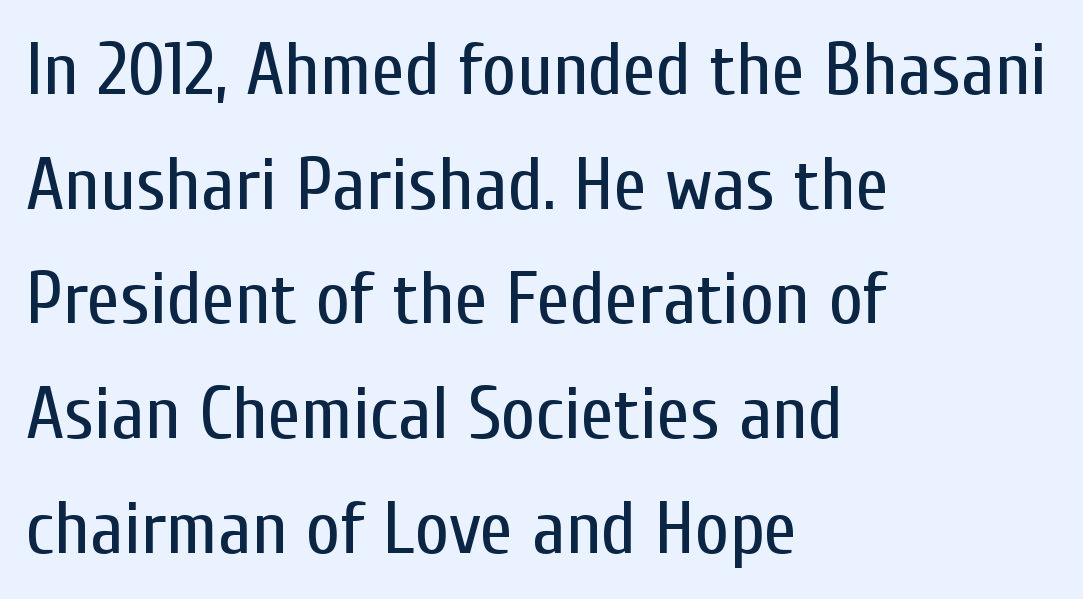
{"serif": "no", "italic": "no", "bold": "no", "weight": "regular", "width": "condensed", "stroke_contrast": "low", "x_height": "medium", "monospaced": "no", "underline": "no", "align": "left", "line_spacing": "normal", "line_spacing_ratio": 1.53, "letter_spacing": "normal", "letter_spacing_em": 0.0, "glyph_px": 75}
